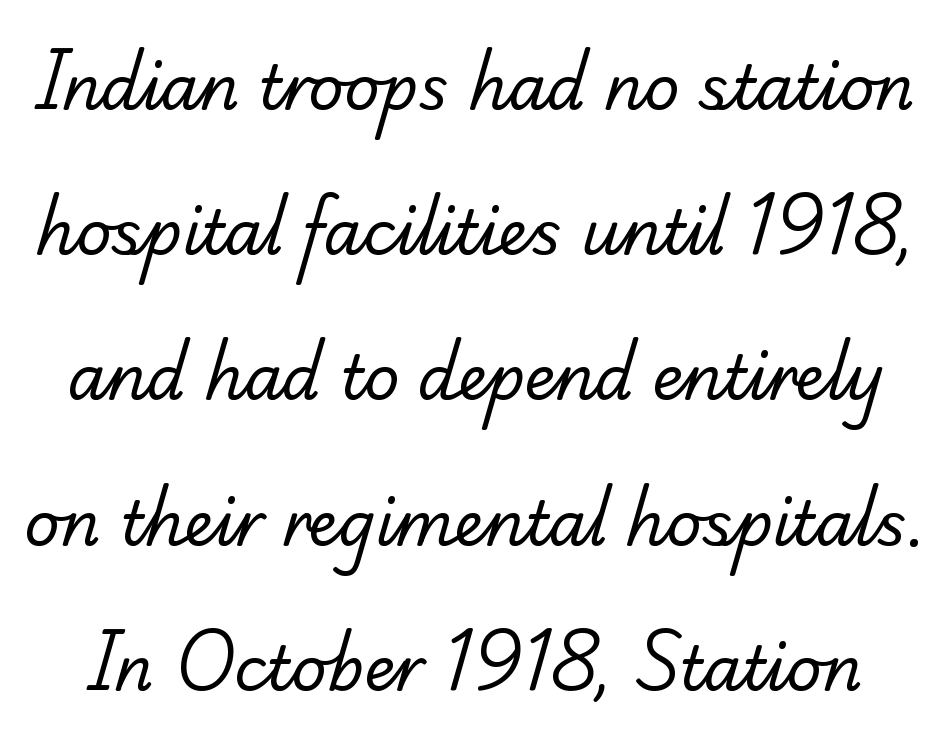
Q: Is the text bold? A: No.
Q: Is the typeface a serif or a sans-serif typeface? A: Serif.
Q: Is the text underlined? A: No.
Q: Is the spacing between letters normal or unusually wide? A: Normal.
Q: Is the spacing between lines tight, normal or loose? A: Loose.
Q: Width (condensed, normal, or wide)? A: Normal.
Q: Stroke contrast? A: Low.
Q: x-height? A: Small.
Q: Monospaced? A: No.
